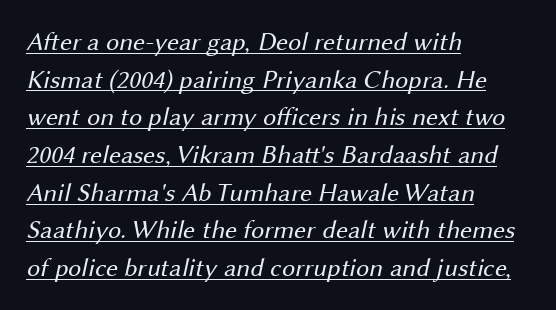
Notice how a bar underscores the lettering throughout. Line spacing here is normal. Does extra space separate the letters? No, they use regular spacing. Typeset ragged right — the left edge is the straight one. This is not heavy type; no bold has been used.
